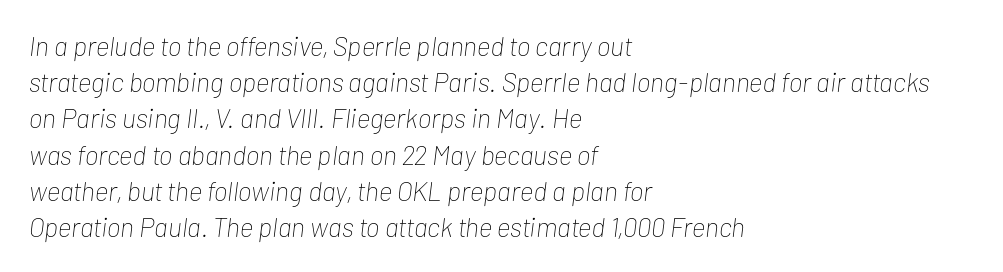
{"italic": "yes", "lean": "right", "slant_degrees": 7, "bold": "no", "underline": "no", "align": "left", "line_spacing": "normal", "line_spacing_ratio": 1.34, "letter_spacing": "normal", "letter_spacing_em": 0.0, "glyph_px": 27}
